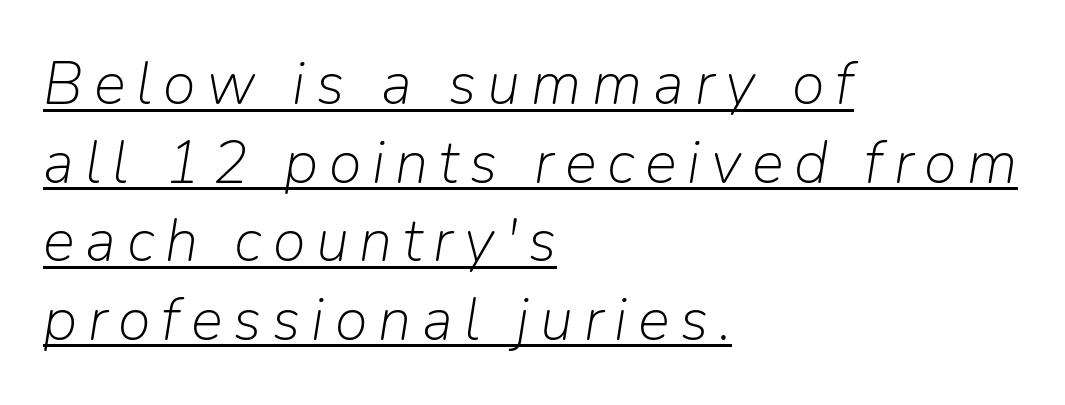
The image shows 60 px light type, italic (leaning right); set left-aligned, normal line spacing (1.31x), underlined; low stroke contrast and a medium x-height.
